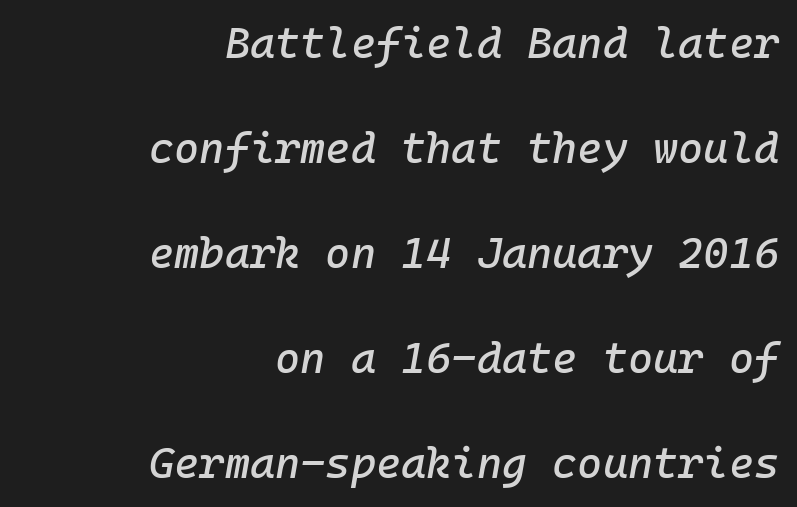
{"italic": "yes", "lean": "right", "slant_degrees": 10, "width": "normal", "stroke_contrast": "low", "x_height": "medium", "monospaced": "yes", "underline": "no", "align": "right", "line_spacing": "loose", "line_spacing_ratio": 2.44, "letter_spacing": "normal", "letter_spacing_em": 0.0, "glyph_px": 43}
